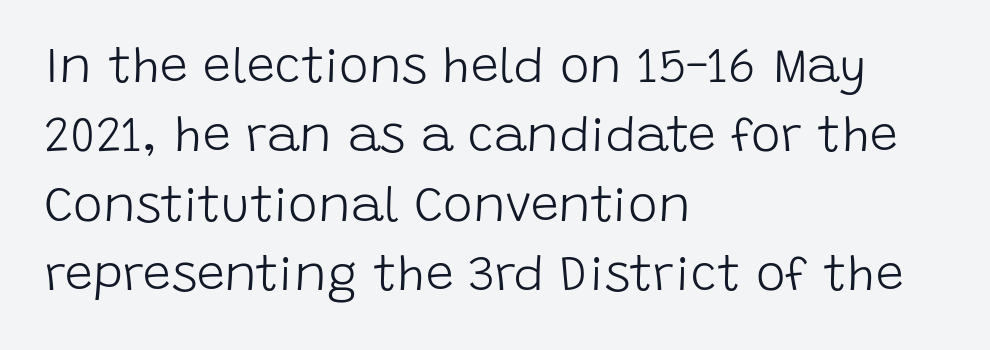
{"serif": "no", "italic": "no", "bold": "no", "weight": "light", "width": "normal", "stroke_contrast": "low", "x_height": "large", "monospaced": "no", "underline": "no", "align": "left", "line_spacing": "normal", "line_spacing_ratio": 1.39, "letter_spacing": "normal", "letter_spacing_em": 0.0, "glyph_px": 50}
